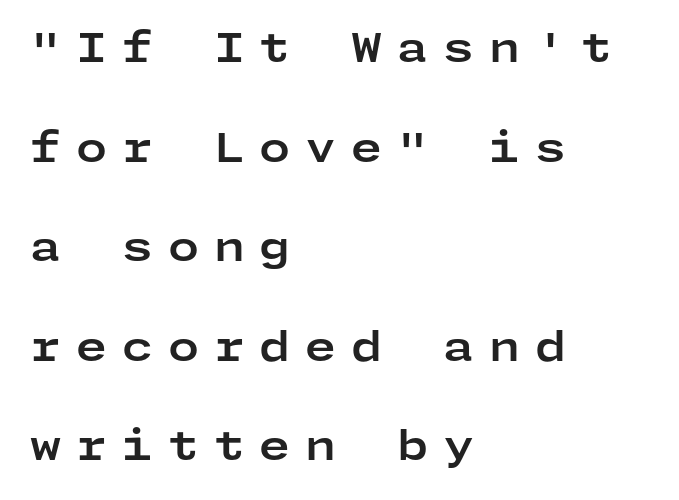
Q: Is the text bold? A: Yes.
Q: Is the text italic (slanted)? A: No, it is upright.
Q: Is the typeface a serif or a sans-serif typeface? A: Sans-serif.
Q: Is the text underlined? A: No.
Q: How is the paragraph aligned? A: Left-aligned.
Q: Is the spacing between letters normal or unusually wide? A: Unusually wide.
Q: Is the spacing between lines tight, normal or loose? A: Loose.
Q: Width (condensed, normal, or wide)? A: Wide.
Q: Stroke contrast? A: Low.
Q: x-height? A: Medium.
